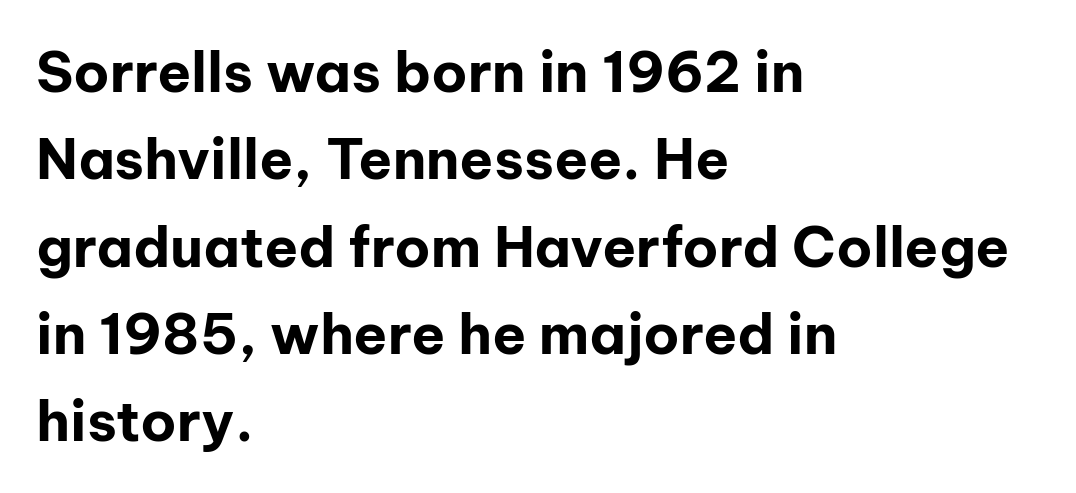
Its strokes are broad and dark, the hallmark of bold type. What kind of face is this? One without serifs — a sans. The space directly below the letters is spotless. Does the lettering tilt? It doesn't — this is upright. There is no visible air inserted between adjacent glyphs. The letters advance in unequal steps, a hallmark of proportional type.
